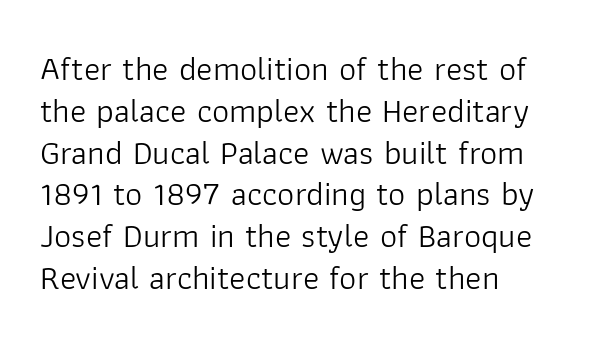
Q: Is the text bold? A: No.
Q: Is the text italic (slanted)? A: No, it is upright.
Q: Is the typeface a serif or a sans-serif typeface? A: Sans-serif.
Q: Is the text underlined? A: No.
Q: How is the paragraph aligned? A: Left-aligned.
Q: Is the spacing between letters normal or unusually wide? A: Normal.
Q: Width (condensed, normal, or wide)? A: Normal.
Q: Stroke contrast? A: Low.
Q: x-height? A: Medium.
Q: Monospaced? A: No.
